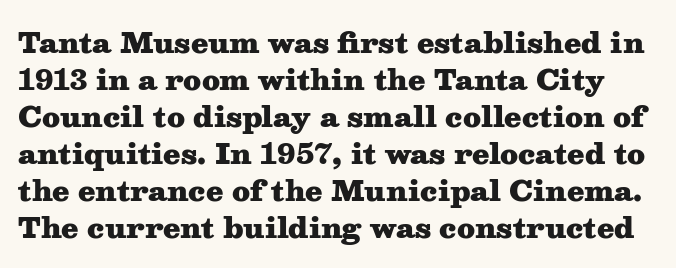
{"serif": "yes", "italic": "no", "bold": "yes", "weight": "heavy", "width": "wide", "stroke_contrast": "medium", "x_height": "medium", "monospaced": "no", "underline": "no", "line_spacing": "normal", "line_spacing_ratio": 1.32, "letter_spacing": "normal", "letter_spacing_em": 0.0, "glyph_px": 28}
